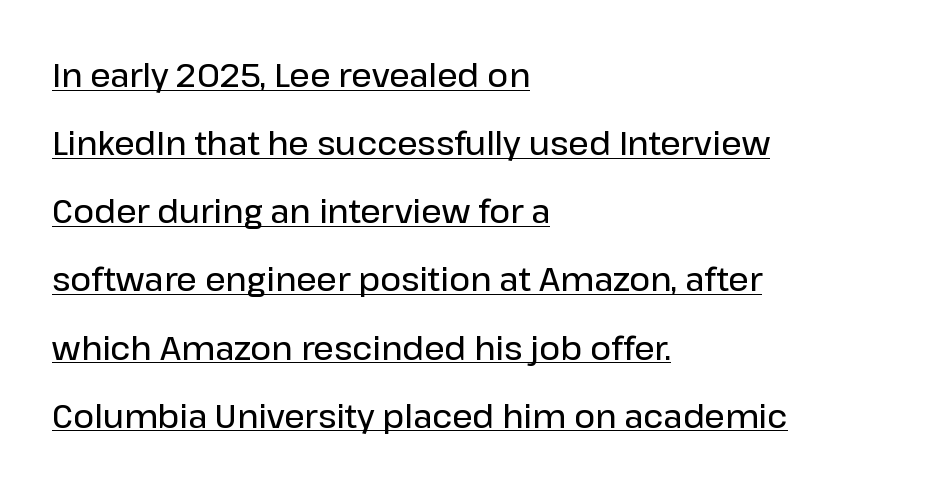
{"serif": "no", "italic": "no", "bold": "semi", "weight": "semibold", "width": "normal", "stroke_contrast": "low", "x_height": "medium", "monospaced": "no", "underline": "yes", "align": "left", "line_spacing": "loose", "line_spacing_ratio": 2.13, "letter_spacing": "normal", "letter_spacing_em": 0.0, "glyph_px": 32}
